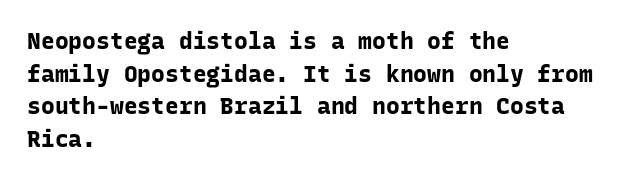
Here the glyphs are tracked normally, forming tight word shapes. One-word summary of the alignment: left. In terms of posture, this sample is upright. Notice how thick the strokes are: this is what a full bold looks like. The lines sit at an ordinary, default distance from one another.
